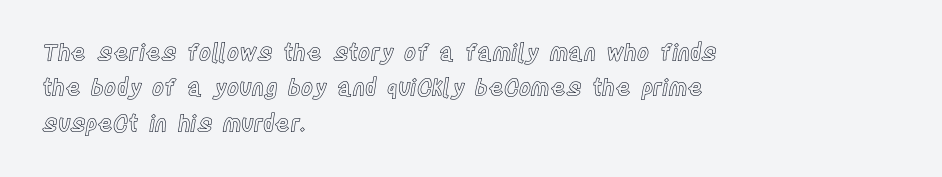
Q: Is the text italic (slanted)? A: Yes.
Q: Is the text underlined? A: No.
Q: How is the paragraph aligned? A: Left-aligned.
Q: Is the spacing between letters normal or unusually wide? A: Normal.
Q: Is the spacing between lines tight, normal or loose? A: Normal.
